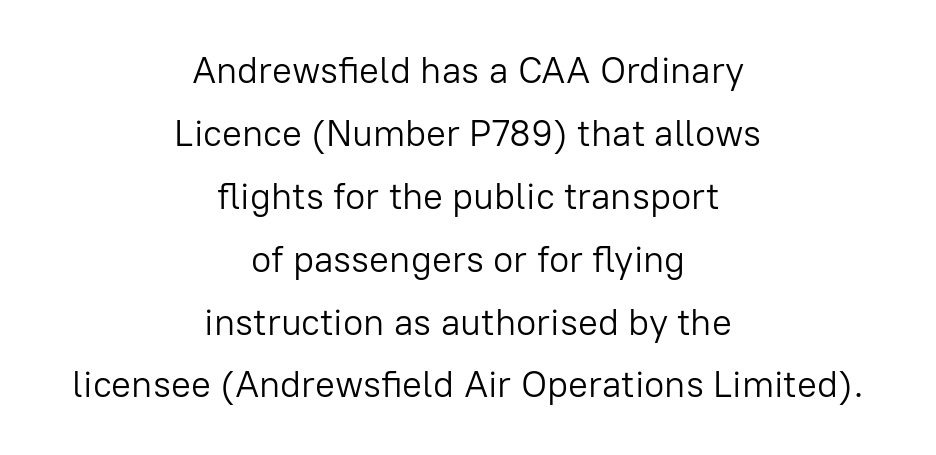
The image shows 37 px light sans-serif type, upright; set centered, normal line spacing (1.7x), normal letter spacing, not underlined; low stroke contrast and a medium x-height.
